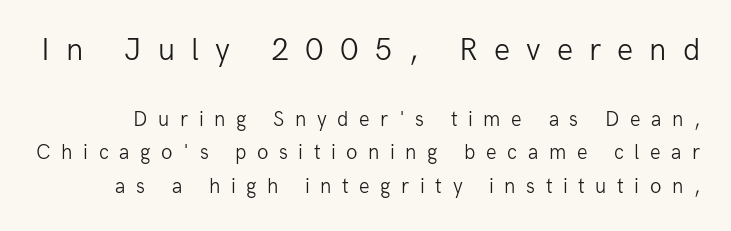
Q: Is the text bold? A: No.
Q: Is the text italic (slanted)? A: No, it is upright.
Q: Is the typeface a serif or a sans-serif typeface? A: Sans-serif.
Q: Is the text underlined? A: No.
Q: Is the spacing between letters normal or unusually wide? A: Unusually wide.
Q: Is the spacing between lines tight, normal or loose? A: Normal.
Q: Which block of text is set in a larger size, the first (top) or the second (bottom)? A: The first (top) one.
Q: Width (condensed, normal, or wide)? A: Normal.
Q: Stroke contrast? A: Low.
Q: x-height? A: Medium.
Q: Monospaced? A: No.
